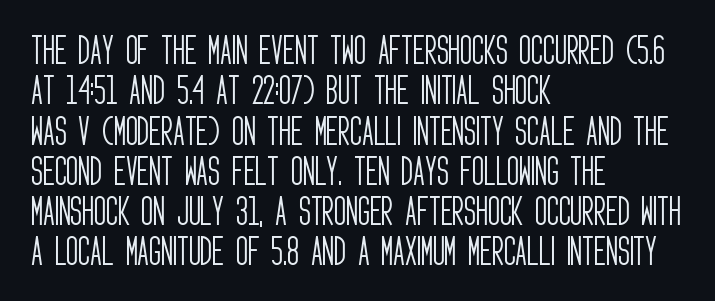
{"serif": "no", "italic": "no", "bold": "no", "weight": "light", "width": "condensed", "stroke_contrast": "low", "x_height": "large", "monospaced": "no", "underline": "no", "align": "left", "line_spacing_ratio": 1.22, "letter_spacing": "normal", "letter_spacing_em": 0.0, "glyph_px": 33}
